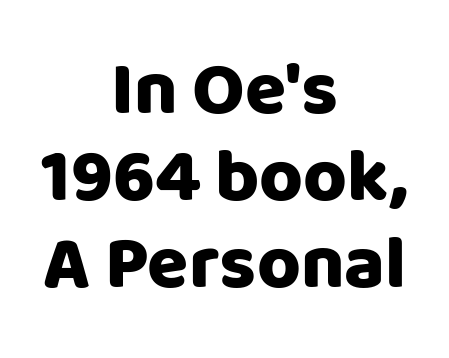
Q: Is the text italic (slanted)? A: No, it is upright.
Q: Is the typeface a serif or a sans-serif typeface? A: Sans-serif.
Q: Is the text underlined? A: No.
Q: How is the paragraph aligned? A: Centered.
Q: Is the spacing between letters normal or unusually wide? A: Normal.
Q: Width (condensed, normal, or wide)? A: Normal.
Q: Stroke contrast? A: Low.
Q: x-height? A: Large.
Q: Monospaced? A: No.
